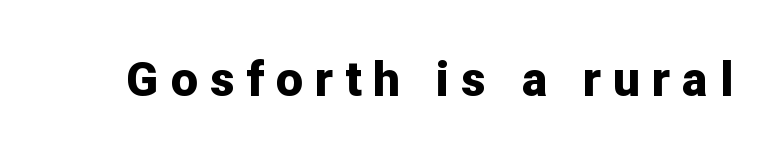
{"serif": "no", "italic": "no", "bold": "yes", "weight": "bold", "width": "normal", "stroke_contrast": "low", "x_height": "medium", "monospaced": "no", "underline": "no", "letter_spacing": "wide", "letter_spacing_em": 0.25, "glyph_px": 48}
